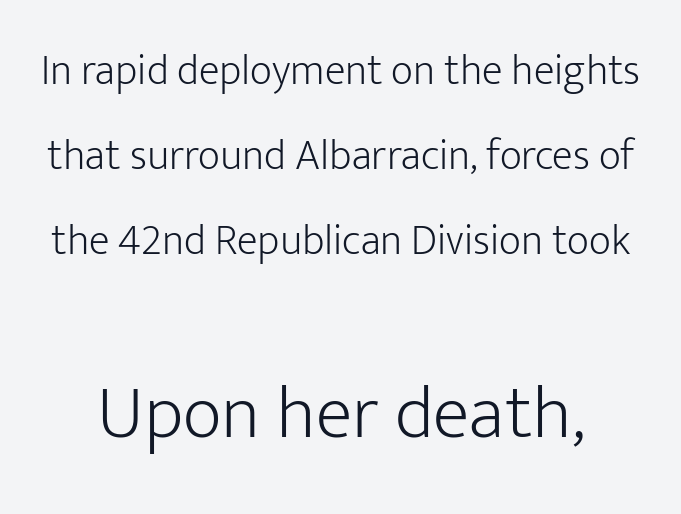
Q: Is the text bold? A: No.
Q: Is the text italic (slanted)? A: No, it is upright.
Q: Is the typeface a serif or a sans-serif typeface? A: Sans-serif.
Q: Is the text underlined? A: No.
Q: Is the spacing between letters normal or unusually wide? A: Normal.
Q: Is the spacing between lines tight, normal or loose? A: Loose.
Q: Which block of text is set in a larger size, the first (top) or the second (bottom)? A: The second (bottom) one.
Q: Width (condensed, normal, or wide)? A: Normal.
Q: Stroke contrast? A: Low.
Q: x-height? A: Medium.
Q: Monospaced? A: No.
